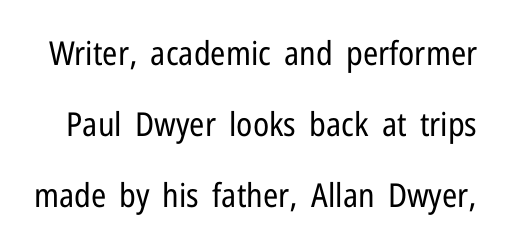
Q: Is the text bold? A: No.
Q: Is the text italic (slanted)? A: No, it is upright.
Q: Is the typeface a serif or a sans-serif typeface? A: Sans-serif.
Q: Is the text underlined? A: No.
Q: Is the spacing between letters normal or unusually wide? A: Normal.
Q: Is the spacing between lines tight, normal or loose? A: Loose.
Q: Width (condensed, normal, or wide)? A: Condensed.
Q: Stroke contrast? A: Low.
Q: x-height? A: Medium.
Q: Monospaced? A: No.
